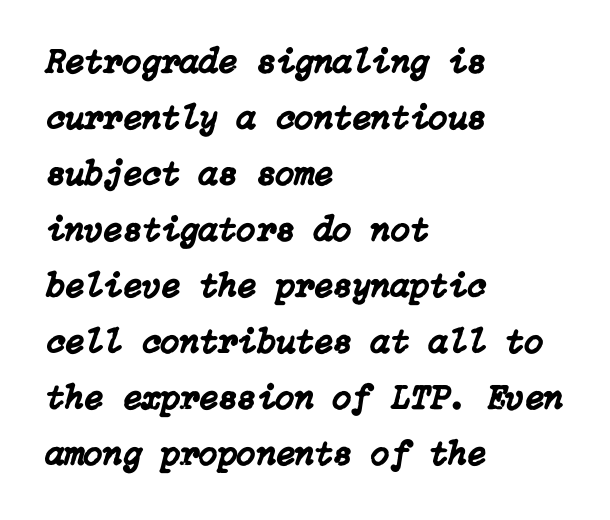
The gap between lines stays unmarked. This sample uses plain, unmodified letter spacing. The passage is arranged the way most books set body copy — flush left. Vertical spacing — default. This sample uses an oblique cut, with every glyph tilted off the vertical.
